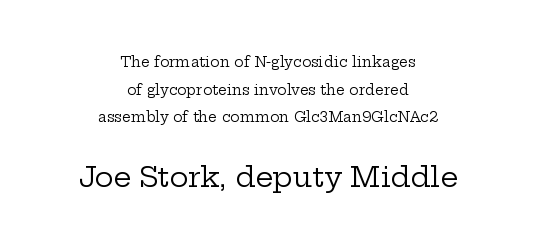
Q: Is the text bold? A: No.
Q: Is the text italic (slanted)? A: No, it is upright.
Q: Is the typeface a serif or a sans-serif typeface? A: Serif.
Q: Is the text underlined? A: No.
Q: How is the paragraph aligned? A: Centered.
Q: Is the spacing between letters normal or unusually wide? A: Normal.
Q: Is the spacing between lines tight, normal or loose? A: Loose.
Q: Which block of text is set in a larger size, the first (top) or the second (bottom)? A: The second (bottom) one.
Q: Width (condensed, normal, or wide)? A: Wide.
Q: Stroke contrast? A: Low.
Q: x-height? A: Medium.
Q: Monospaced? A: No.
